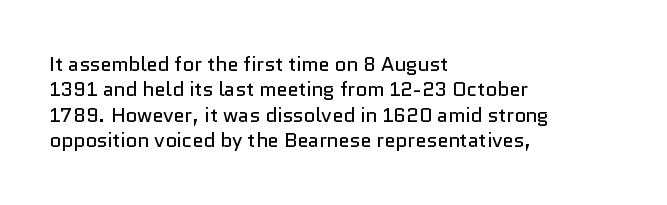
Q: Is the text bold? A: No.
Q: Is the text italic (slanted)? A: No, it is upright.
Q: Is the text underlined? A: No.
Q: How is the paragraph aligned? A: Left-aligned.
Q: Is the spacing between letters normal or unusually wide? A: Normal.
Q: Is the spacing between lines tight, normal or loose? A: Normal.
